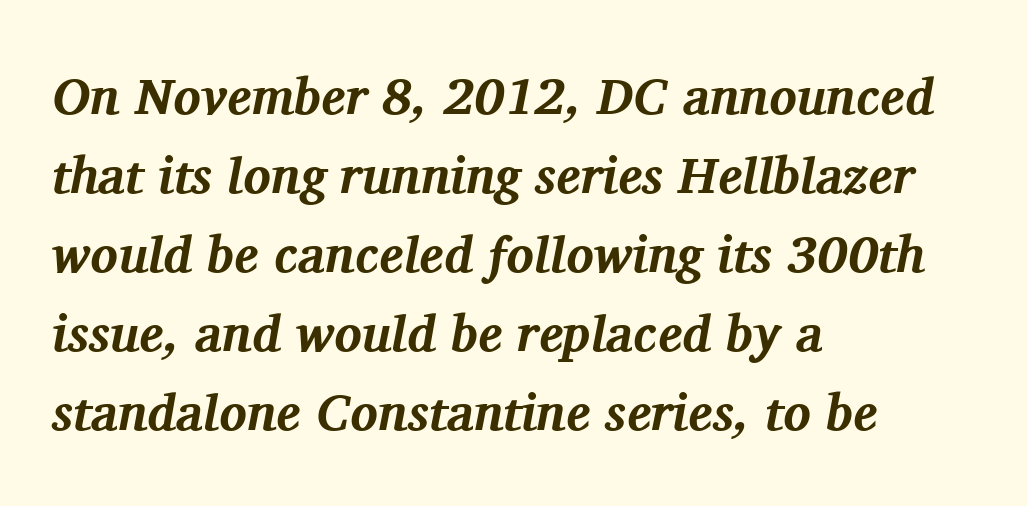
Each new line begins a customary step beneath the previous one. The face used here is seriffed, in the tradition of book romans. These lines keep a tight, regular rhythm from letter to letter. Character widths vary here, with narrow letters taking less room than wide ones. Heavy-handed strokes throughout: this text is bold. Each line starts at the same left margin while the right side varies.
